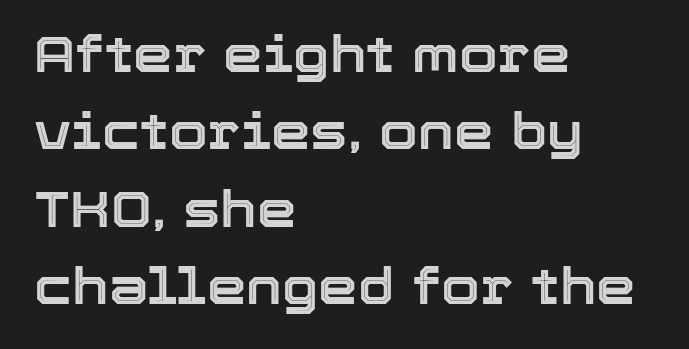
Q: Is the text italic (slanted)? A: No, it is upright.
Q: Is the text underlined? A: No.
Q: How is the paragraph aligned? A: Left-aligned.
Q: Is the spacing between letters normal or unusually wide? A: Normal.
Q: Is the spacing between lines tight, normal or loose? A: Normal.
Q: Width (condensed, normal, or wide)? A: Normal.
Q: x-height? A: Medium.
Q: Monospaced? A: No.
